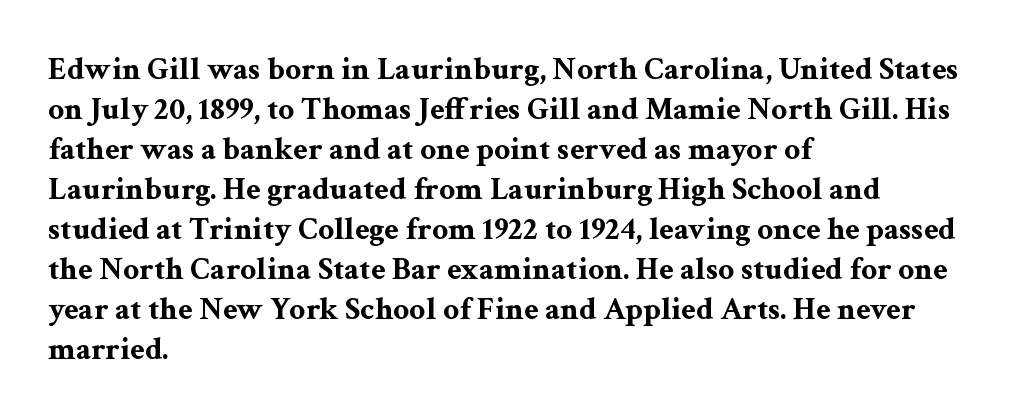
The image shows 32 px bold, wide serif type, upright; set left-aligned, normal line spacing (1.25x), normal letter spacing, not underlined; medium stroke contrast and a medium x-height.
